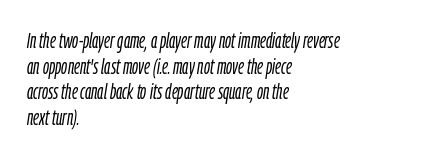
Q: Is the text bold? A: No.
Q: Is the text italic (slanted)? A: Yes, it leans right by about 9 degrees.
Q: Is the text underlined? A: No.
Q: How is the paragraph aligned? A: Left-aligned.
Q: Is the spacing between letters normal or unusually wide? A: Normal.
